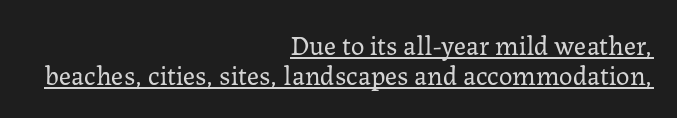
The image shows 27 px text type, upright; set right-aligned, tight line spacing (1.11x), normal letter spacing, underlined.
